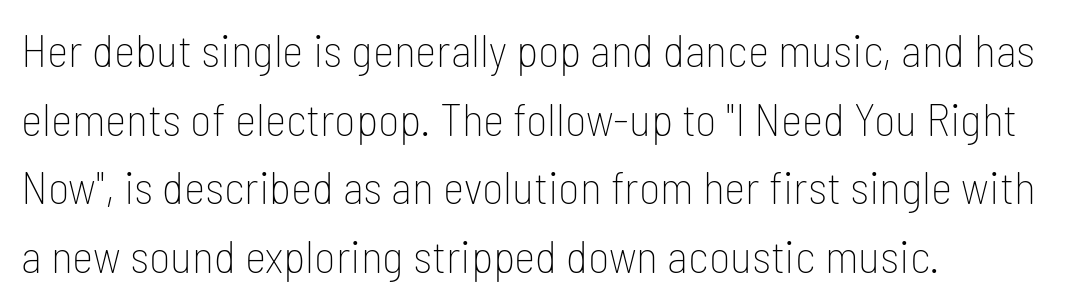
{"serif": "no", "italic": "no", "bold": "no", "weight": "thin", "width": "condensed", "stroke_contrast": "low", "x_height": "medium", "monospaced": "no", "underline": "no", "align": "left", "line_spacing": "normal", "line_spacing_ratio": 1.49, "letter_spacing": "normal", "letter_spacing_em": 0.0, "glyph_px": 46}
